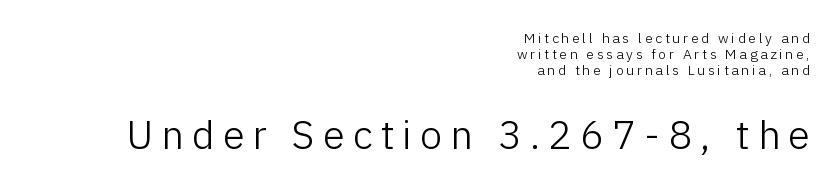
{"serif": "no", "italic": "no", "bold": "no", "weight": "light", "width": "normal", "stroke_contrast": "low", "x_height": "medium", "monospaced": "no", "underline": "no", "align": "right", "line_spacing": "tight", "line_spacing_ratio": 1.15, "letter_spacing": "wide", "letter_spacing_em": 0.2, "larger_block": "second", "size_ratio": 2.86, "glyph_px": 40}
